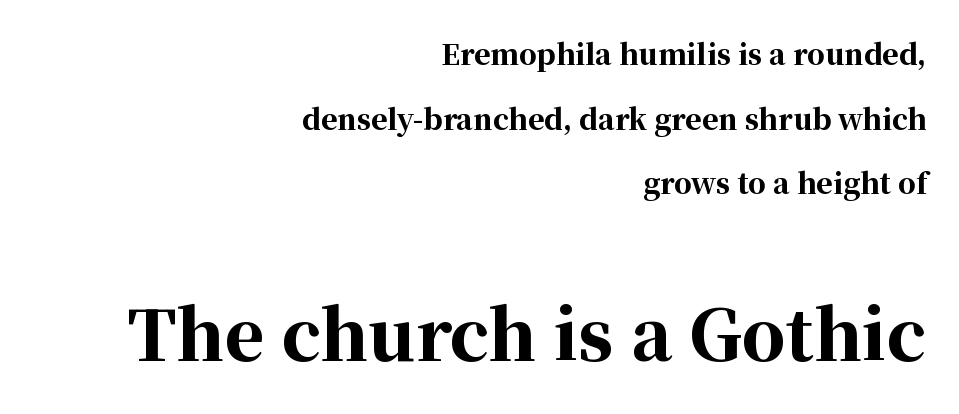
The composition opens small and finishes big. Unlike italic type, these characters show no tilt at all. Strong, thick strokes mark this as bold type. Any mark beneath the type? The region is blank.
